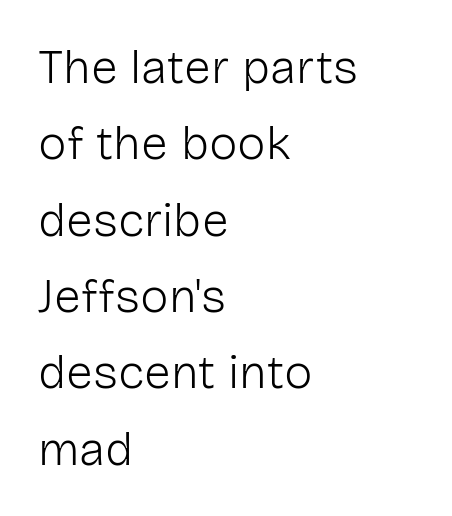
Here the designer chose a conventional face with non-uniform glyph widths. The font is comparable to plain body text, perhaps lighter. Is there any slant? The stems are plumb. What stands out about the letter spacing? Nothing — it is the standard amount.
